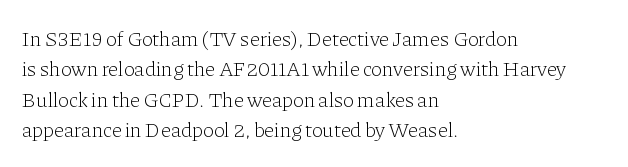
{"italic": "no", "bold": "no", "underline": "no", "align": "left", "line_spacing": "normal", "line_spacing_ratio": 1.45, "letter_spacing": "normal", "letter_spacing_em": 0.0, "glyph_px": 21}
